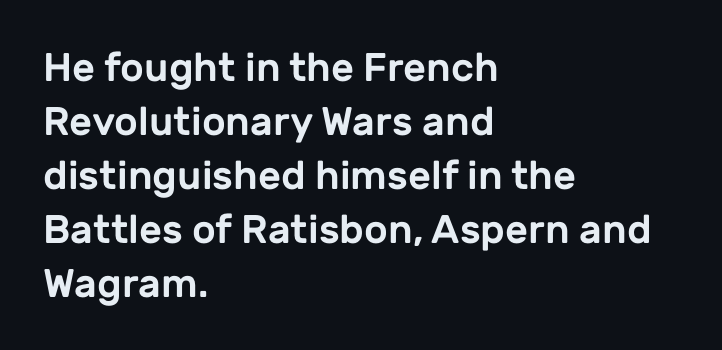
The image shows 40 px sans-serif type, upright; set left-aligned, normal line spacing (1.35x), normal letter spacing, not underlined; low stroke contrast and a medium x-height.
